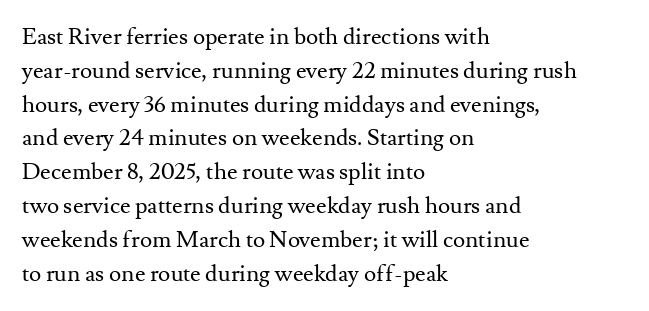
Q: Is the text bold? A: No.
Q: Is the text italic (slanted)? A: No, it is upright.
Q: Is the text underlined? A: No.
Q: How is the paragraph aligned? A: Left-aligned.
Q: Is the spacing between letters normal or unusually wide? A: Normal.
Q: Is the spacing between lines tight, normal or loose? A: Normal.
